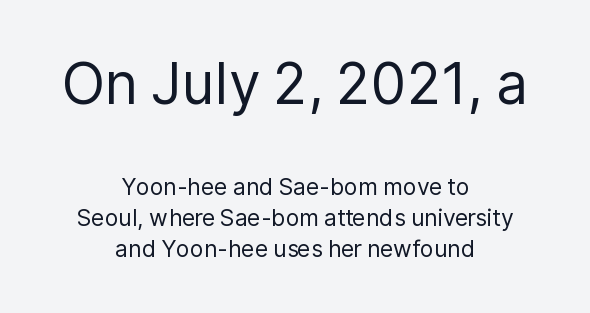
The image shows 57 px regular-weight sans-serif type, upright; set centered, normal line spacing (1.33x), normal letter spacing, not underlined; the first (top) block is 2.48x larger; low stroke contrast and a medium x-height.
